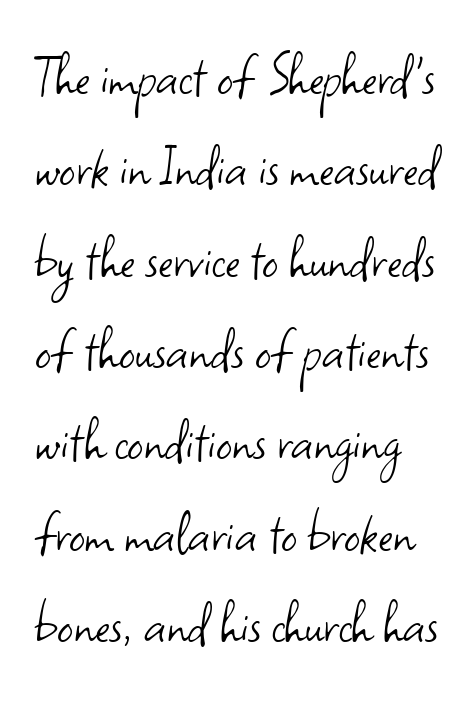
Q: Is the text bold? A: No.
Q: Is the text italic (slanted)? A: Yes.
Q: Is the typeface a serif or a sans-serif typeface? A: Sans-serif.
Q: Is the text underlined? A: No.
Q: Is the spacing between letters normal or unusually wide? A: Normal.
Q: Is the spacing between lines tight, normal or loose? A: Normal.
Q: Width (condensed, normal, or wide)? A: Normal.
Q: Stroke contrast? A: Low.
Q: x-height? A: Small.
Q: Monospaced? A: No.
